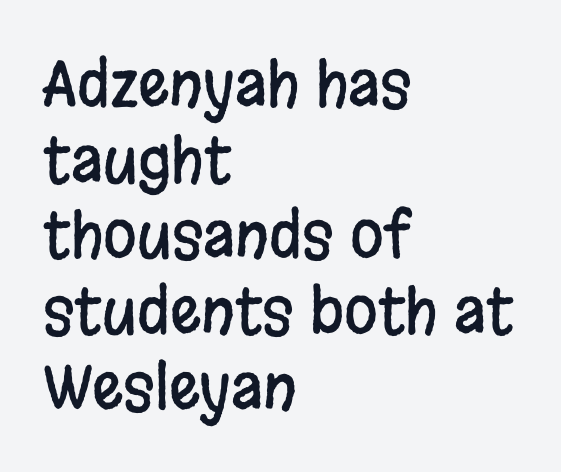
Q: Is the text italic (slanted)? A: No, it is upright.
Q: Is the typeface a serif or a sans-serif typeface? A: Sans-serif.
Q: Is the text underlined? A: No.
Q: How is the paragraph aligned? A: Left-aligned.
Q: Is the spacing between letters normal or unusually wide? A: Normal.
Q: Width (condensed, normal, or wide)? A: Condensed.
Q: Stroke contrast? A: Low.
Q: x-height? A: Large.
Q: Monospaced? A: No.
